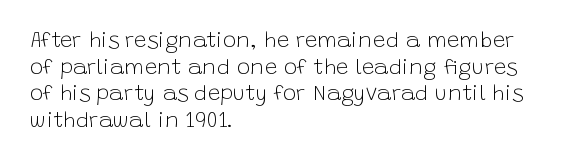
{"italic": "no", "bold": "no", "underline": "no", "align": "left", "line_spacing_ratio": 1.21, "letter_spacing": "normal", "letter_spacing_em": 0.0, "glyph_px": 22}
